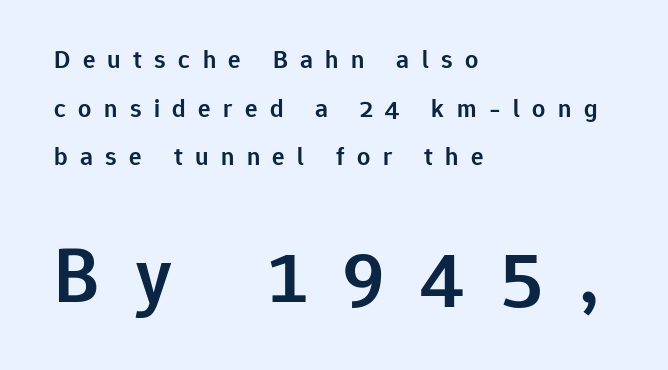
The image shows 78 px semibold sans-serif type, upright; set left-aligned, line spacing 1.87x, unusually wide letter spacing (+0.48 em), not underlined; the second (bottom) block is 3.0x larger; low stroke contrast and a medium x-height.
